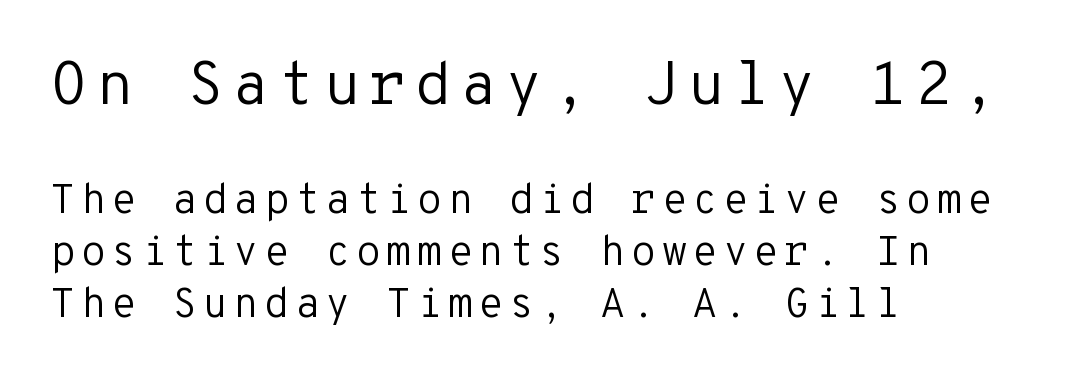
The designer went with a sans here, leaving each stem footless. Notice how the stems are strictly vertical — no italics here. The string is rendered with underlining switched off. Caption: upper text group enlarged, lower text group reduced.
